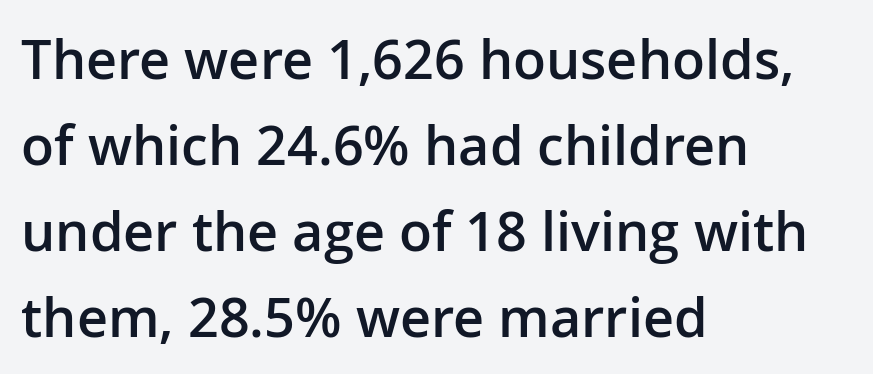
{"serif": "no", "italic": "no", "bold": "semi", "weight": "semibold", "width": "normal", "stroke_contrast": "low", "x_height": "medium", "monospaced": "no", "underline": "no", "align": "left", "line_spacing": "normal", "line_spacing_ratio": 1.59, "letter_spacing": "normal", "letter_spacing_em": 0.0, "glyph_px": 54}
